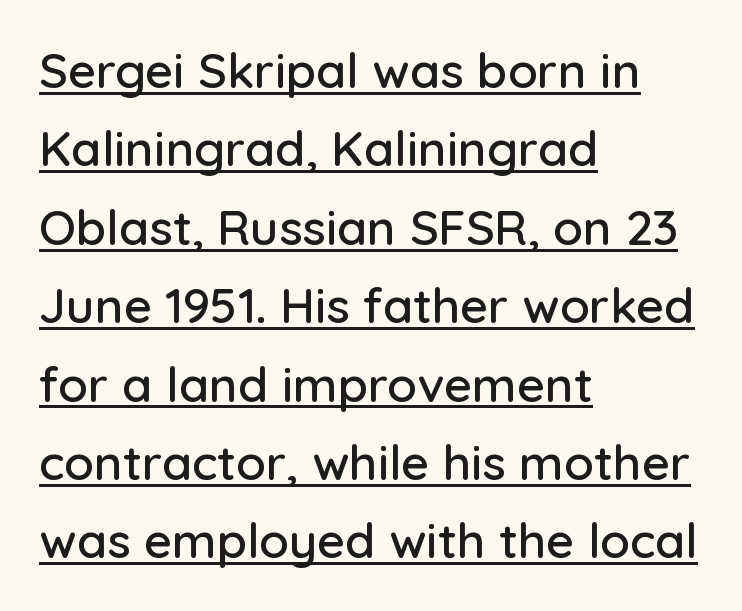
Q: Is the text italic (slanted)? A: No, it is upright.
Q: Is the typeface a serif or a sans-serif typeface? A: Sans-serif.
Q: Is the text underlined? A: Yes.
Q: How is the paragraph aligned? A: Left-aligned.
Q: Is the spacing between letters normal or unusually wide? A: Normal.
Q: Is the spacing between lines tight, normal or loose? A: Normal.
Q: Width (condensed, normal, or wide)? A: Normal.
Q: Stroke contrast? A: Low.
Q: x-height? A: Medium.
Q: Monospaced? A: No.
